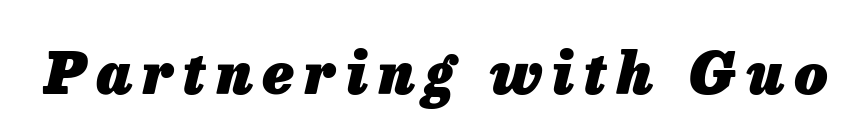
{"italic": "yes", "lean": "right", "slant_degrees": 13, "bold": "yes", "weight": "heavy", "width": "normal", "stroke_contrast": "low", "x_height": "medium", "monospaced": "no", "underline": "no", "glyph_px": 58}
